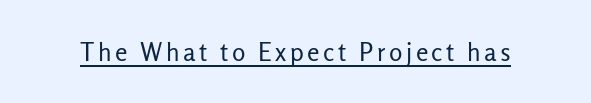
The image shows 25 px text type, upright; set underlined.
